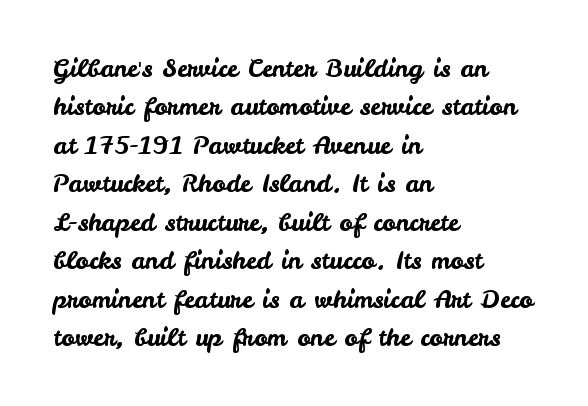
{"underline": "no", "align": "left", "line_spacing": "normal", "line_spacing_ratio": 1.54, "letter_spacing": "normal", "letter_spacing_em": 0.0, "glyph_px": 25}
